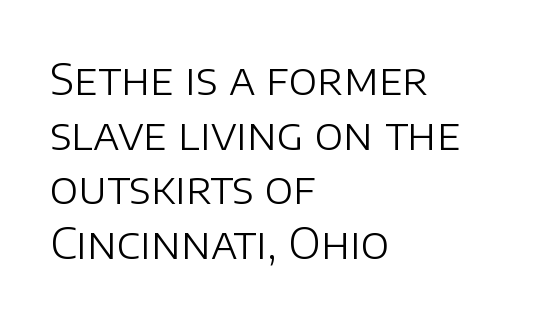
Q: Is the text bold? A: No.
Q: Is the text italic (slanted)? A: No, it is upright.
Q: Is the typeface a serif or a sans-serif typeface? A: Sans-serif.
Q: Is the text underlined? A: No.
Q: How is the paragraph aligned? A: Left-aligned.
Q: Is the spacing between letters normal or unusually wide? A: Normal.
Q: Is the spacing between lines tight, normal or loose? A: Normal.
Q: Width (condensed, normal, or wide)? A: Normal.
Q: Stroke contrast? A: Low.
Q: x-height? A: Large.
Q: Monospaced? A: No.
